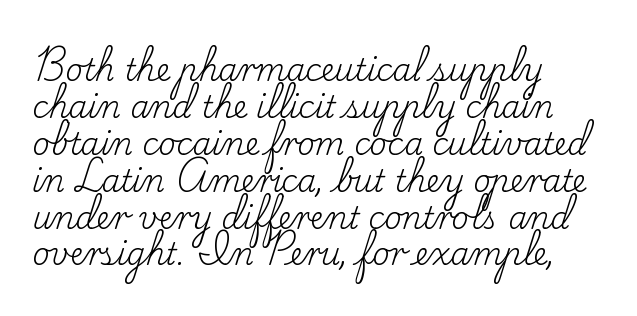
{"serif": "yes", "bold": "no", "weight": "regular", "width": "normal", "stroke_contrast": "low", "x_height": "small", "monospaced": "no", "underline": "no", "align": "left", "line_spacing_ratio": 1.23, "letter_spacing": "normal", "letter_spacing_em": 0.0, "glyph_px": 30}
